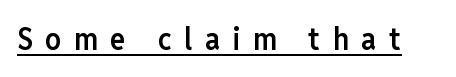
{"serif": "no", "italic": "no", "bold": "semi", "weight": "semibold", "width": "condensed", "stroke_contrast": "low", "x_height": "medium", "monospaced": "no", "underline": "yes", "letter_spacing": "wide", "letter_spacing_em": 0.39, "glyph_px": 32}
